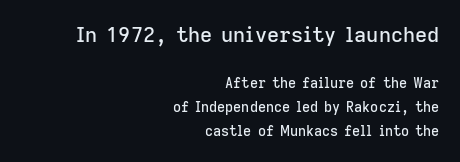
{"italic": "no", "underline": "no", "align": "right", "line_spacing_ratio": 1.72, "letter_spacing": "normal", "letter_spacing_em": 0.0, "larger_block": "first", "size_ratio": 1.5, "glyph_px": 21}
